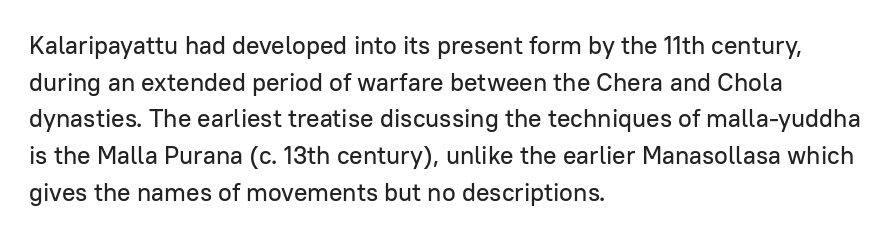
Q: Is the text italic (slanted)? A: No, it is upright.
Q: Is the text underlined? A: No.
Q: How is the paragraph aligned? A: Left-aligned.
Q: Is the spacing between letters normal or unusually wide? A: Normal.
Q: Is the spacing between lines tight, normal or loose? A: Normal.
